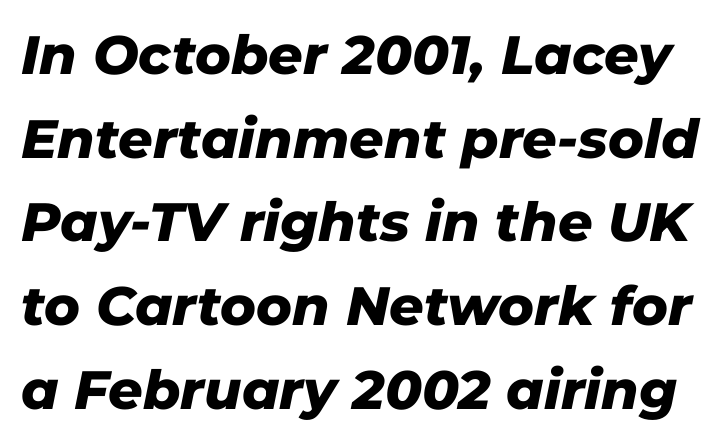
The image shows 54 px heavy type, italic (leaning right); set normal line spacing (1.55x), normal letter spacing, not underlined; low stroke contrast and a medium x-height.
